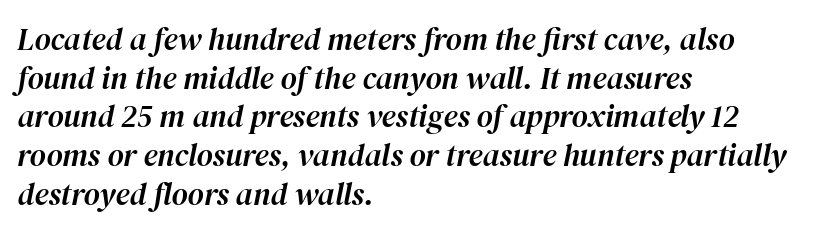
The image shows 31 px text type, italic (leaning right); set left-aligned, normal line spacing (1.25x), normal letter spacing, not underlined; high stroke contrast and a medium x-height.
